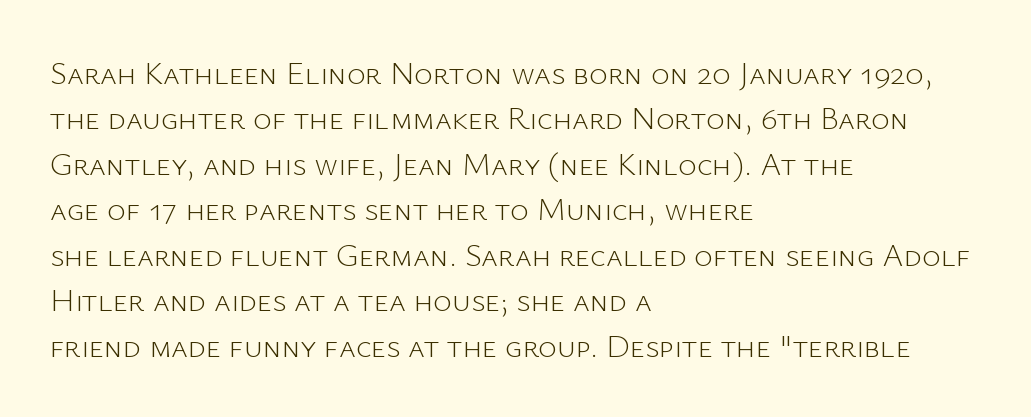
{"serif": "no", "italic": "no", "bold": "no", "weight": "light", "width": "normal", "stroke_contrast": "low", "x_height": "medium", "monospaced": "no", "underline": "no", "align": "left", "line_spacing": "normal", "line_spacing_ratio": 1.42, "letter_spacing": "normal", "letter_spacing_em": 0.0, "glyph_px": 32}
